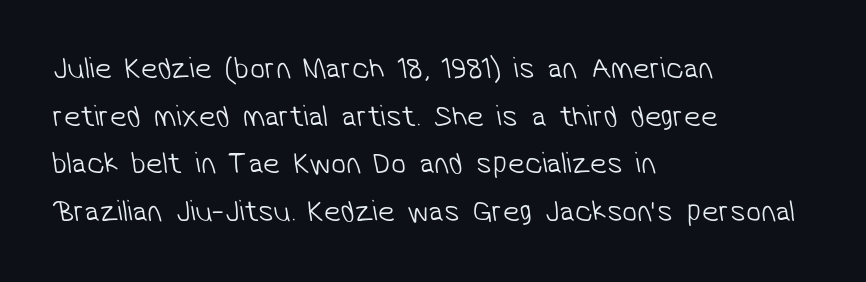
The image shows 30 px light sans-serif type; set left-aligned, normal line spacing (1.59x), normal letter spacing, not underlined; low stroke contrast and a medium x-height.
